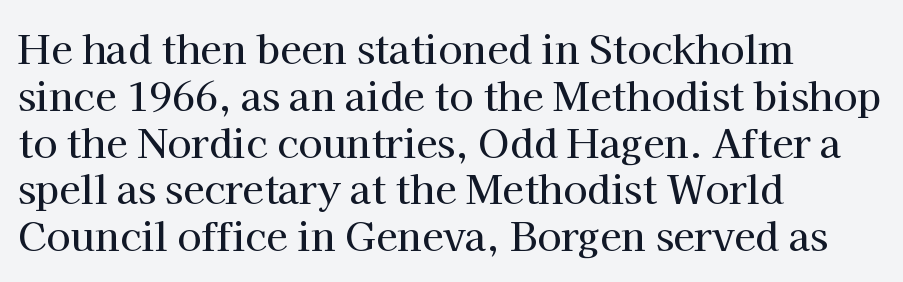
Observe the serifs anchoring each vertical stroke in this sample. These lines were composed using upright roman letters. The setting favours the left margin, as ordinary paragraphs usually do. The passage shown is typed in a proportional face where columns would drift. There is no visible air inserted between adjacent glyphs. Underlining? Definitely not there.
